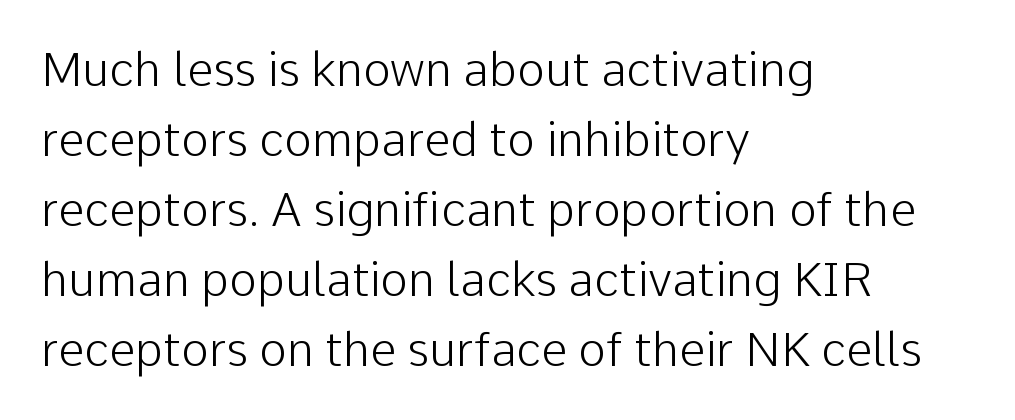
The image shows 47 px light sans-serif type, upright; set left-aligned, normal line spacing (1.49x), normal letter spacing, not underlined; low stroke contrast and a medium x-height.
